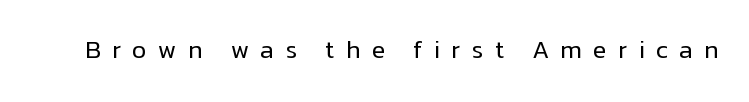
The image shows 25 px text type, upright; set unusually wide letter spacing (+0.45 em), not underlined.
